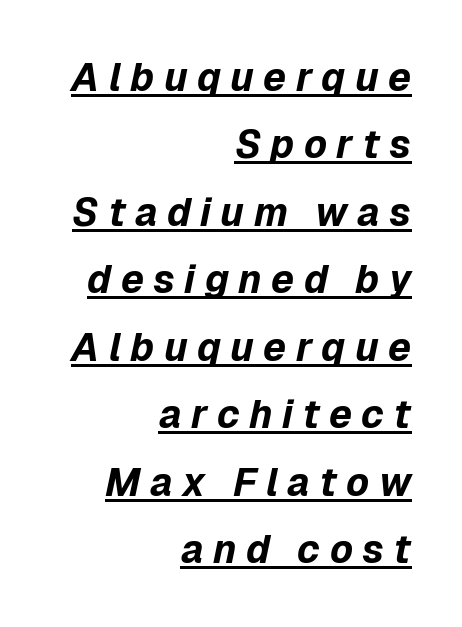
{"italic": "yes", "lean": "right", "slant_degrees": 12, "bold": "yes", "weight": "bold", "width": "normal", "stroke_contrast": "low", "x_height": "medium", "monospaced": "no", "underline": "yes", "align": "right", "line_spacing_ratio": 1.73, "letter_spacing": "wide", "letter_spacing_em": 0.24, "glyph_px": 39}
